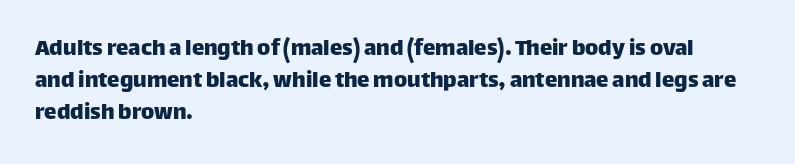
Summary of vertical rhythm: regular, with standard interline spacing. The string is rendered with underlining switched off. This rendering uses left alignment, leaving the right contour irregular. The lettering stays uniformly vertical, giving the passage a roman look. The horizontal fit of the characters is conventional and even.
